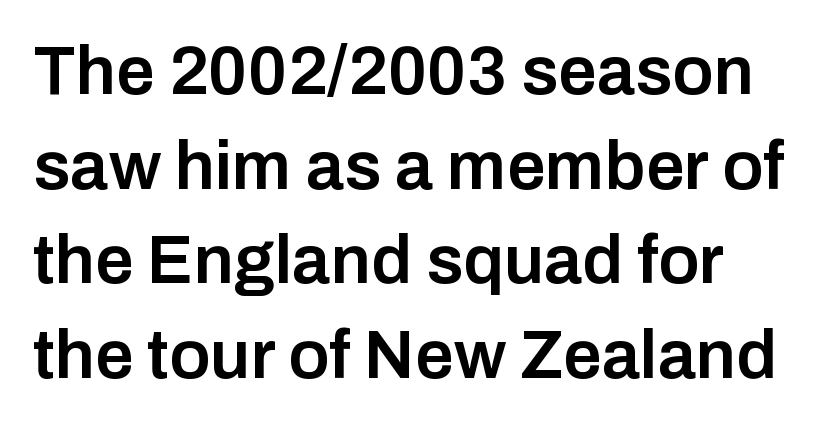
The image shows 69 px semibold sans-serif type, upright; set normal line spacing (1.37x), normal letter spacing, not underlined; low stroke contrast and a medium x-height.
